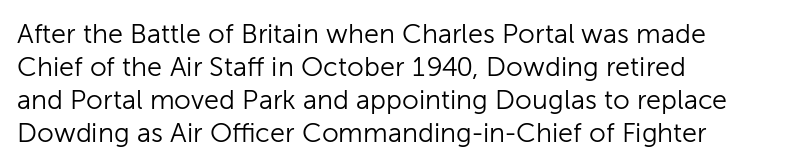
{"italic": "no", "bold": "no", "underline": "no", "align": "left", "line_spacing_ratio": 1.22, "letter_spacing": "normal", "letter_spacing_em": 0.0, "glyph_px": 27}
